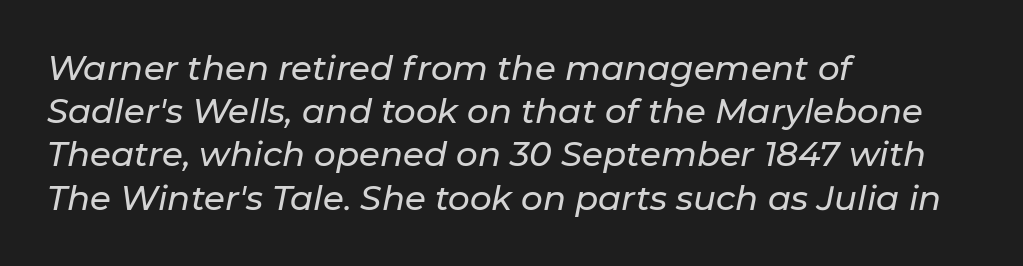
The image shows 34 px text type, italic (leaning right); set left-aligned, normal line spacing (1.27x), normal letter spacing, not underlined; low stroke contrast and a medium x-height.
